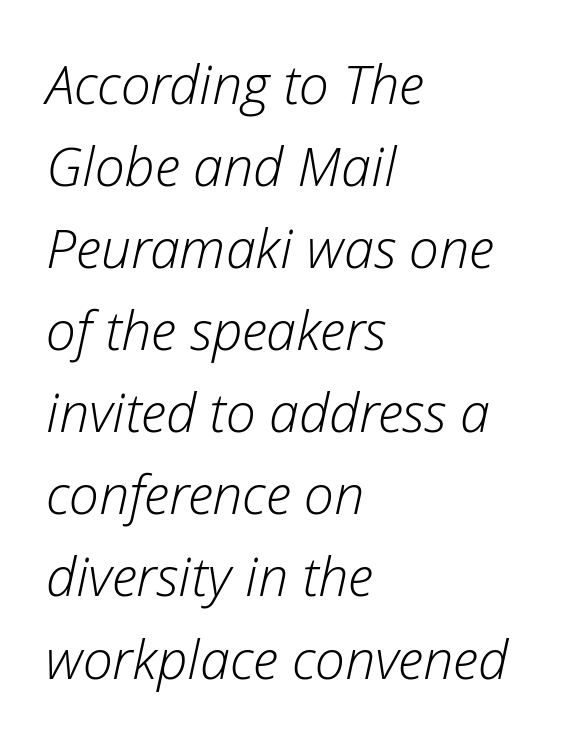
The image shows 54 px light type, italic (leaning right); set left-aligned, normal line spacing (1.52x), normal letter spacing, not underlined; low stroke contrast and a medium x-height.
